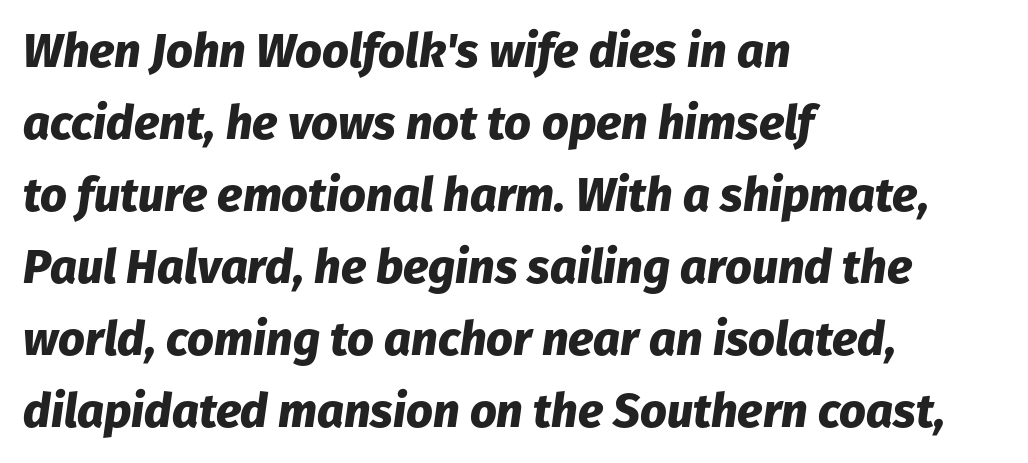
Typeset ragged right — the left edge is the straight one. The vertical gap from one line to the next is medium. The rendering uses natural spacing where letterforms have individual widths. The gap between lines stays unmarked.
